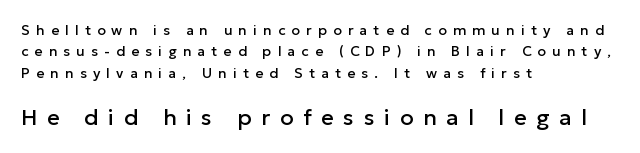
The letters in the lower block stand taller than those in the block above. Check the space under the baseline: it is left empty. When letters stand straight like this, we call the style roman or upright. The horizontal fit of the characters is loose and conspicuously gappy. In terms of leading, this rendering sits right in the middle.
